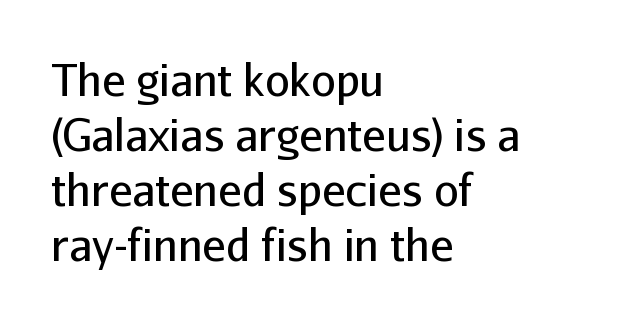
No extra tracking has been applied to these lines. Tall strokes in this sample are plumb rather than angled. No extra ink here — the face is not bold. Observe the absence of serifs on each vertical stroke in this sample. Lines of text with bare space underneath.
